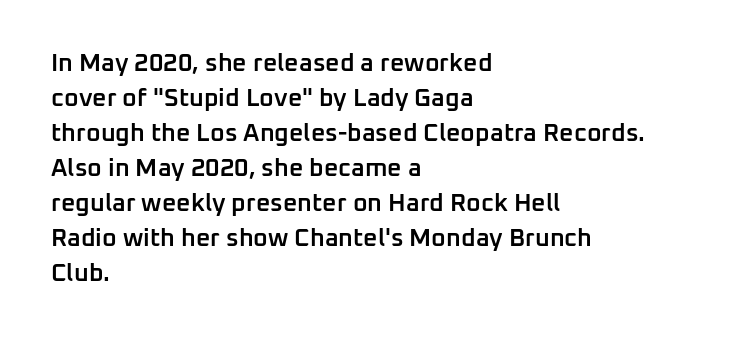
{"italic": "no", "bold": "semi", "underline": "no", "align": "left", "line_spacing": "normal", "line_spacing_ratio": 1.4, "letter_spacing": "normal", "letter_spacing_em": 0.0, "glyph_px": 25}
